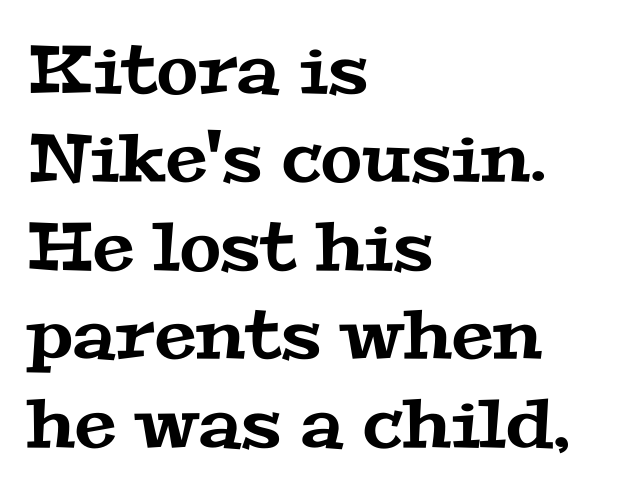
{"serif": "yes", "width": "wide", "stroke_contrast": "medium", "x_height": "medium", "monospaced": "no", "underline": "no", "align": "left", "line_spacing": "normal", "line_spacing_ratio": 1.32, "letter_spacing": "normal", "letter_spacing_em": 0.0, "glyph_px": 67}
